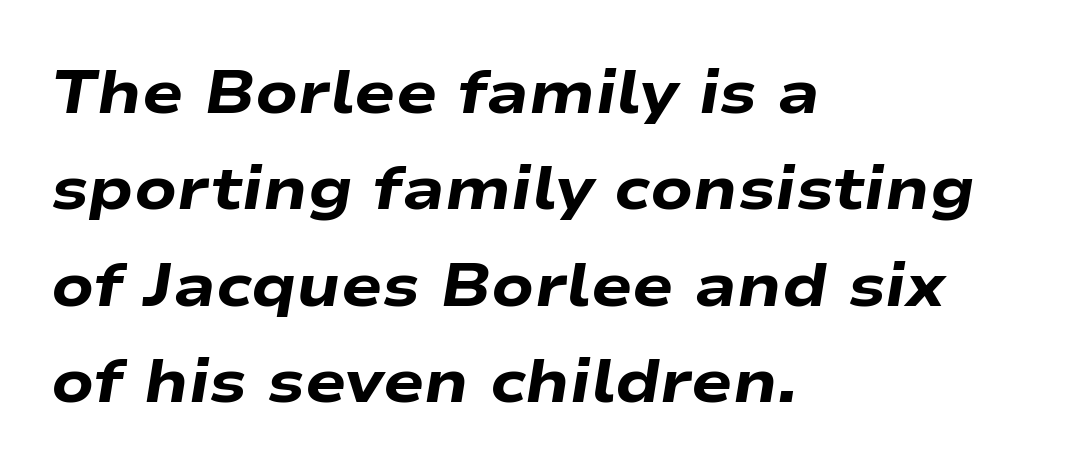
Q: Is the text bold? A: Yes.
Q: Is the text italic (slanted)? A: Yes, it leans right by about 9 degrees.
Q: Is the text underlined? A: No.
Q: How is the paragraph aligned? A: Left-aligned.
Q: Is the spacing between letters normal or unusually wide? A: Normal.
Q: Is the spacing between lines tight, normal or loose? A: Normal.
Q: Width (condensed, normal, or wide)? A: Wide.
Q: Stroke contrast? A: Low.
Q: x-height? A: Medium.
Q: Monospaced? A: No.
